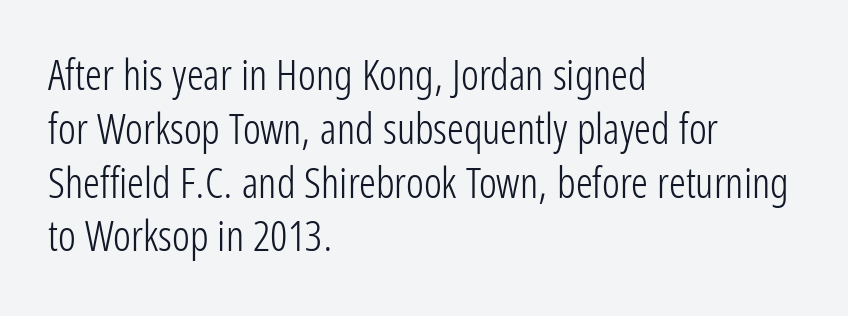
The image shows 42 px light, condensed sans-serif type, upright; set left-aligned, normal line spacing (1.28x), normal letter spacing, not underlined; low stroke contrast and a medium x-height.
